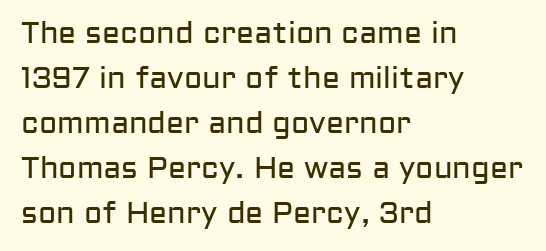
Q: Is the text bold? A: No.
Q: Is the text italic (slanted)? A: No, it is upright.
Q: Is the typeface a serif or a sans-serif typeface? A: Sans-serif.
Q: Is the text underlined? A: No.
Q: How is the paragraph aligned? A: Left-aligned.
Q: Is the spacing between letters normal or unusually wide? A: Normal.
Q: Is the spacing between lines tight, normal or loose? A: Normal.
Q: Width (condensed, normal, or wide)? A: Normal.
Q: Stroke contrast? A: Low.
Q: x-height? A: Medium.
Q: Monospaced? A: No.
